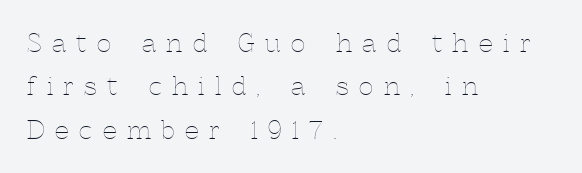
Q: Is the text bold? A: No.
Q: Is the text italic (slanted)? A: No, it is upright.
Q: Is the text underlined? A: No.
Q: How is the paragraph aligned? A: Left-aligned.
Q: Is the spacing between letters normal or unusually wide? A: Unusually wide.
